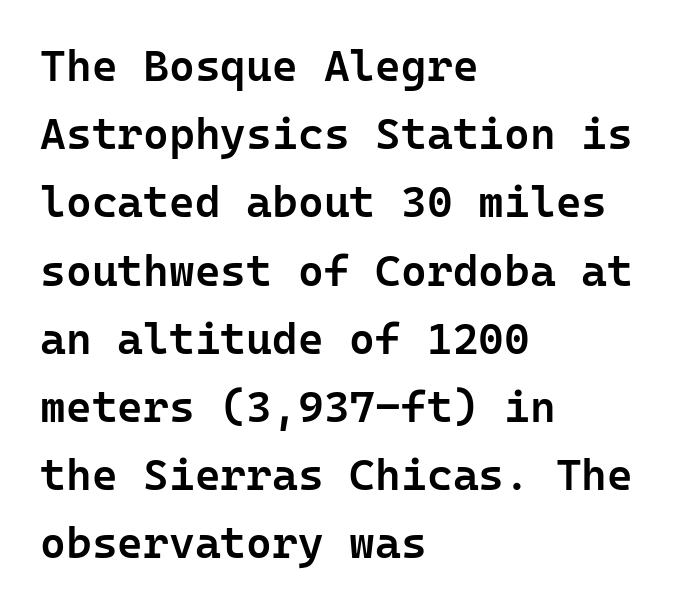
Reading down the column, the eye jumps a familiar distance to each next line. The baseline area is clear. Do the letters lean? They stand straight. Words appear dense and cohesive because spacing is normal.
